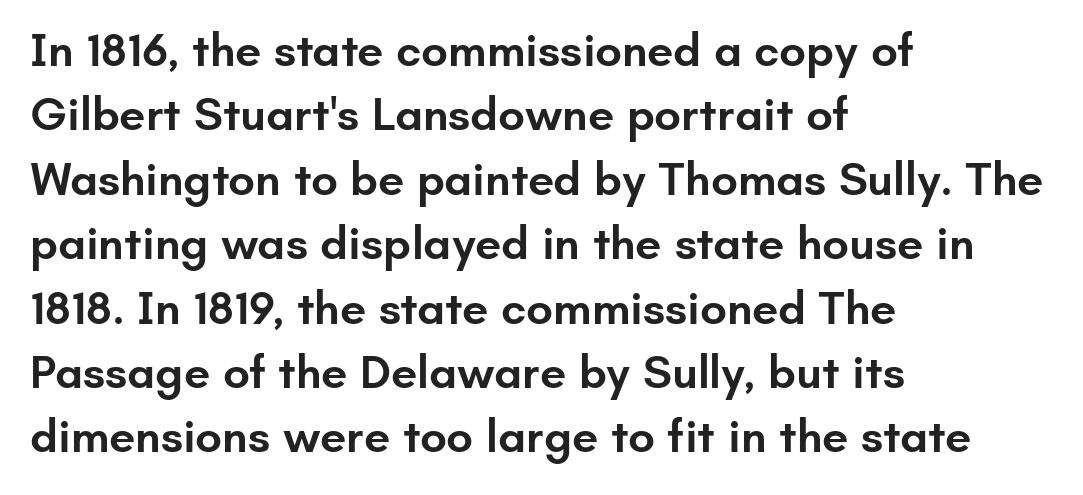
{"serif": "no", "italic": "no", "bold": "semi", "weight": "semibold", "width": "normal", "stroke_contrast": "low", "x_height": "small", "monospaced": "no", "underline": "no", "align": "left", "line_spacing": "normal", "line_spacing_ratio": 1.37, "letter_spacing": "normal", "letter_spacing_em": 0.0, "glyph_px": 47}
